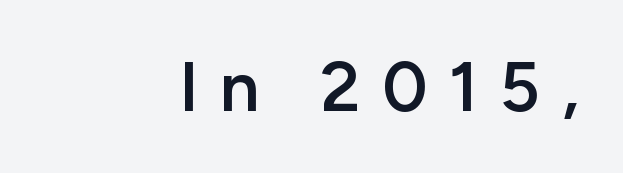
{"serif": "no", "italic": "no", "bold": "semi", "weight": "semibold", "width": "normal", "stroke_contrast": "low", "x_height": "medium", "monospaced": "no", "underline": "no", "align": "right", "letter_spacing": "wide", "letter_spacing_em": 0.31, "glyph_px": 70}
